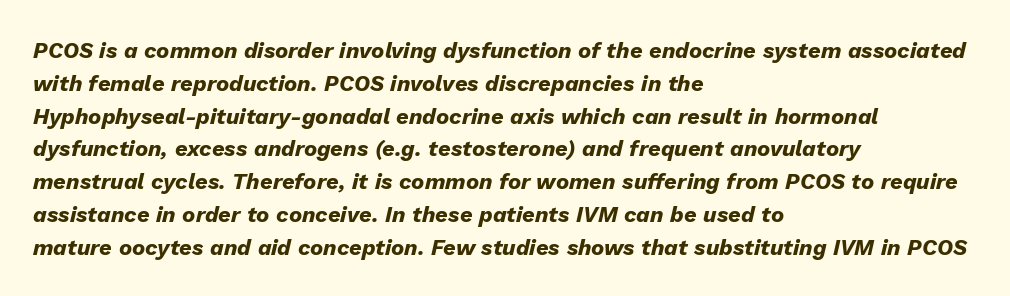
{"italic": "yes", "lean": "right", "slant_degrees": 13, "bold": "yes", "underline": "no", "align": "left", "line_spacing": "normal", "line_spacing_ratio": 1.49, "letter_spacing": "normal", "letter_spacing_em": 0.0, "glyph_px": 22}
